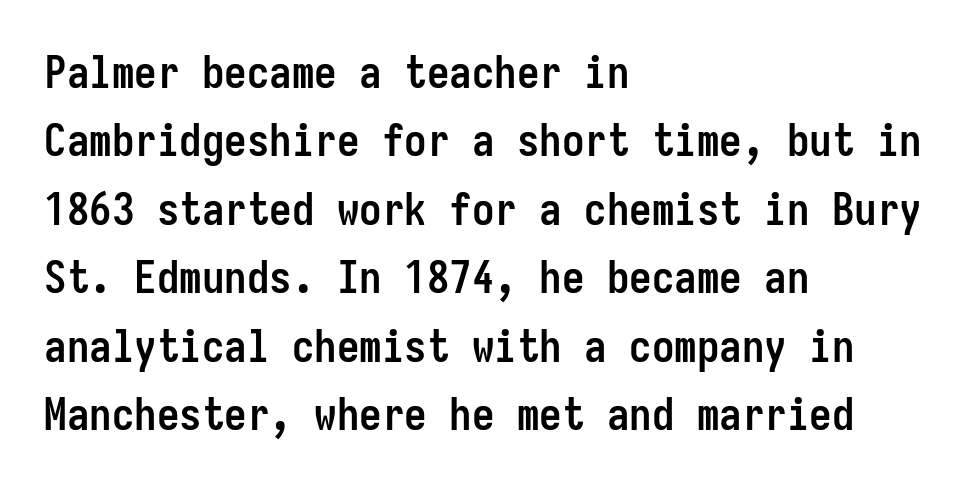
The image shows 45 px semibold, condensed sans-serif type, upright, monospaced; set left-aligned, normal line spacing (1.52x), normal letter spacing, not underlined; low stroke contrast and a medium x-height.
